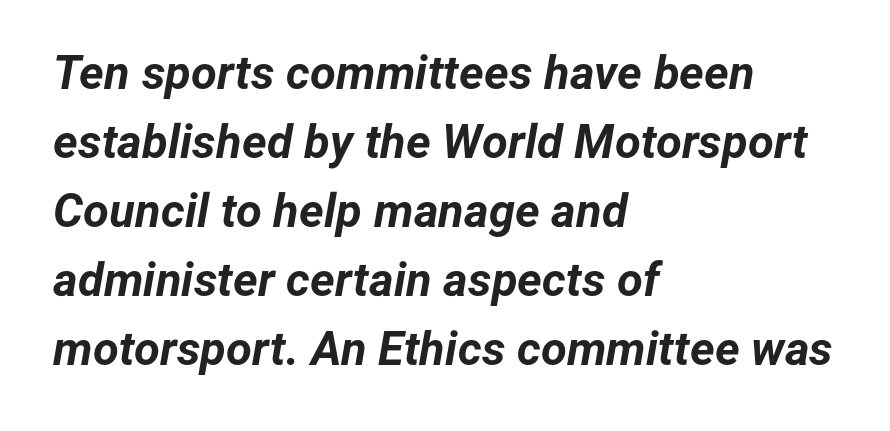
Q: Is the text bold? A: Yes.
Q: Is the text italic (slanted)? A: Yes, it leans right by about 12 degrees.
Q: Is the text underlined? A: No.
Q: How is the paragraph aligned? A: Left-aligned.
Q: Is the spacing between letters normal or unusually wide? A: Normal.
Q: Is the spacing between lines tight, normal or loose? A: Normal.
Q: Width (condensed, normal, or wide)? A: Normal.
Q: Stroke contrast? A: Low.
Q: x-height? A: Medium.
Q: Monospaced? A: No.
